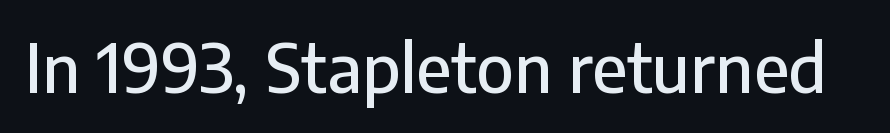
The face used here is rendered with its standard letterfit. Varying glyph widths throughout — classic text-font behaviour. Glance below the letters and you will spot only blank space. Vertical strokes here are truly vertical. A typesetter would label this face a sans.
